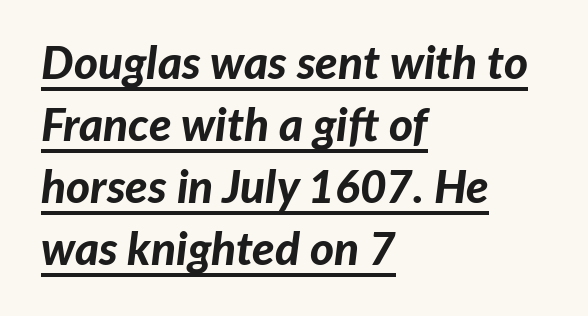
The letters advance in unequal steps, a hallmark of proportional type. Line beginnings align vertically; line endings do not. Summary of vertical rhythm: regular, with standard interline spacing. In terms of weight, the rendering is a true, heavy bold.
